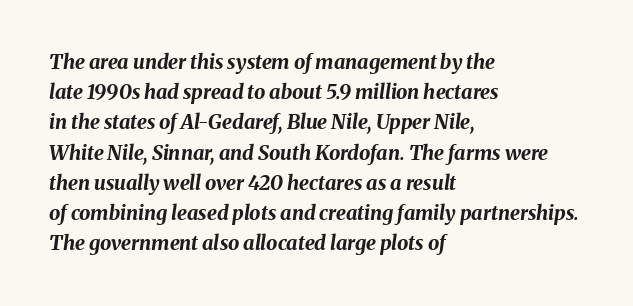
The image shows 20 px bold type, italic (leaning right); set left-aligned, normal line spacing (1.51x), normal letter spacing, not underlined.
